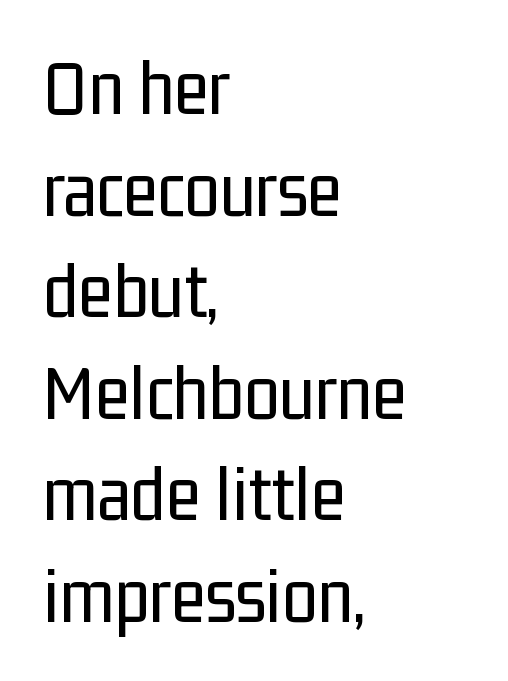
Nothing sits at the stroke ends, so this counts as sans-serif. Italic? Not at all — the glyphs are vertical. Does the copy run flush right? No — it runs flush left. Line spacing here is normal. The area under the type is left untouched. The face used here is rendered with its standard letterfit.
